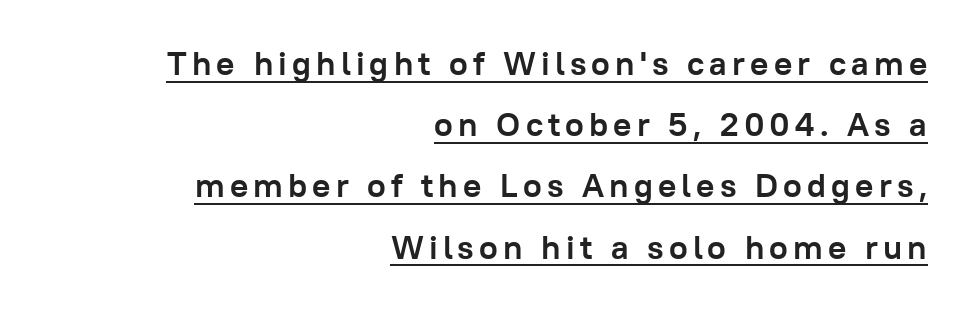
{"serif": "no", "italic": "no", "bold": "yes", "weight": "semibold", "width": "normal", "stroke_contrast": "low", "x_height": "medium", "monospaced": "no", "underline": "yes", "align": "right", "line_spacing_ratio": 1.8, "glyph_px": 34}
